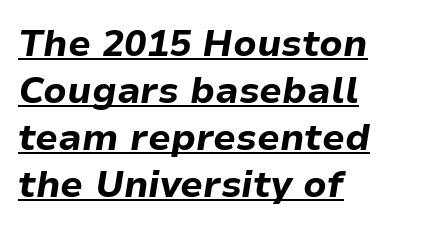
{"italic": "yes", "lean": "right", "slant_degrees": 9, "bold": "yes", "weight": "bold", "width": "normal", "stroke_contrast": "low", "x_height": "medium", "monospaced": "no", "underline": "yes", "align": "left", "line_spacing": "normal", "line_spacing_ratio": 1.27, "letter_spacing": "normal", "letter_spacing_em": 0.0, "glyph_px": 37}
